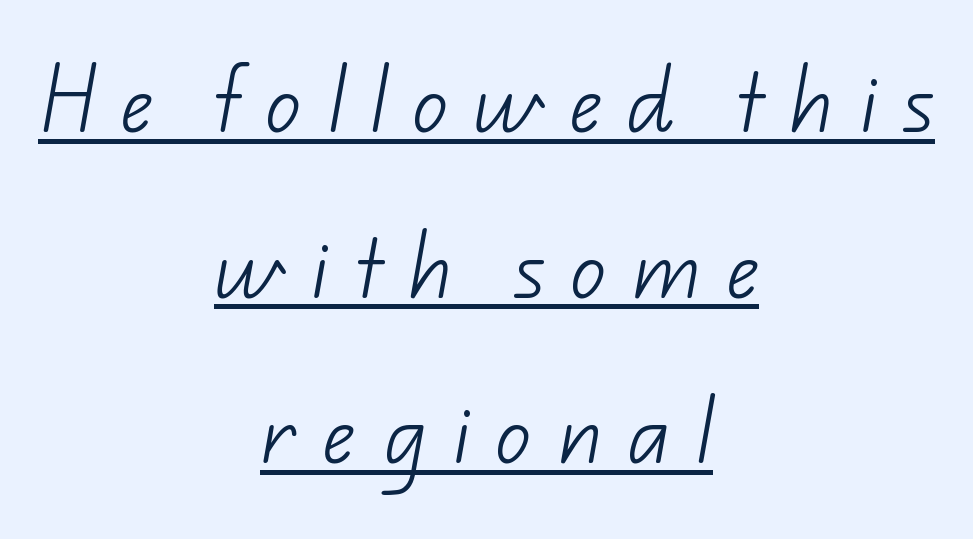
The image shows 72 px light sans-serif type; set centered, loose line spacing (2.3x), unusually wide letter spacing (+0.34 em), underlined; low stroke contrast and a small x-height.
